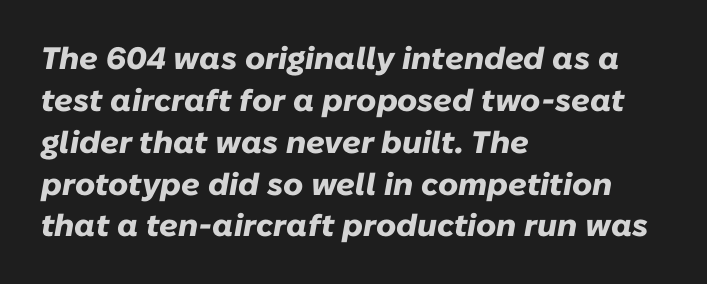
Q: Is the text bold? A: Yes.
Q: Is the text italic (slanted)? A: Yes, it leans right by about 10 degrees.
Q: Is the text underlined? A: No.
Q: How is the paragraph aligned? A: Left-aligned.
Q: Is the spacing between letters normal or unusually wide? A: Normal.
Q: Is the spacing between lines tight, normal or loose? A: Normal.
Q: Width (condensed, normal, or wide)? A: Normal.
Q: Stroke contrast? A: Low.
Q: x-height? A: Medium.
Q: Monospaced? A: No.
